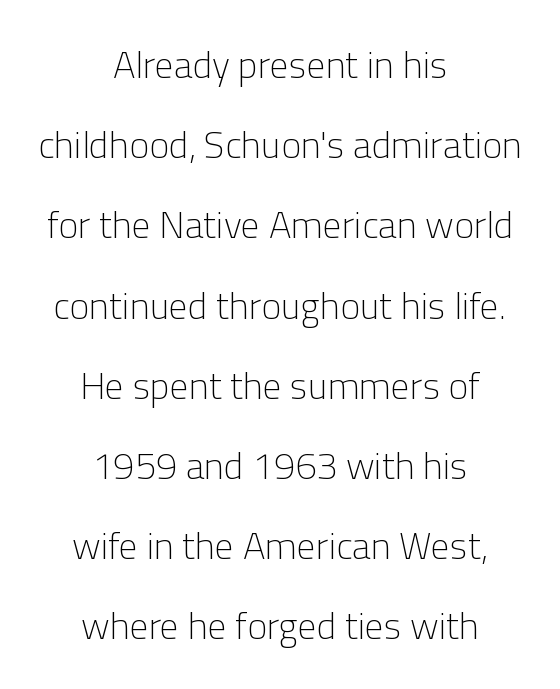
{"serif": "no", "italic": "no", "bold": "no", "weight": "light", "width": "normal", "stroke_contrast": "low", "x_height": "medium", "monospaced": "no", "underline": "no", "align": "center", "line_spacing": "loose", "line_spacing_ratio": 2.11, "letter_spacing": "normal", "letter_spacing_em": 0.0, "glyph_px": 38}
